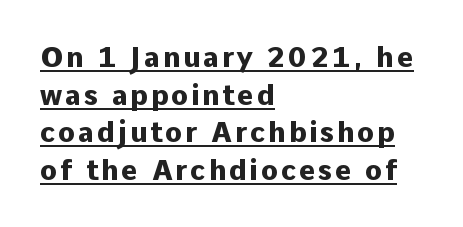
Q: Is the text bold? A: Yes.
Q: Is the text italic (slanted)? A: No, it is upright.
Q: Is the typeface a serif or a sans-serif typeface? A: Sans-serif.
Q: Is the text underlined? A: Yes.
Q: How is the paragraph aligned? A: Left-aligned.
Q: Is the spacing between lines tight, normal or loose? A: Normal.
Q: Width (condensed, normal, or wide)? A: Normal.
Q: Stroke contrast? A: Low.
Q: x-height? A: Medium.
Q: Monospaced? A: No.
